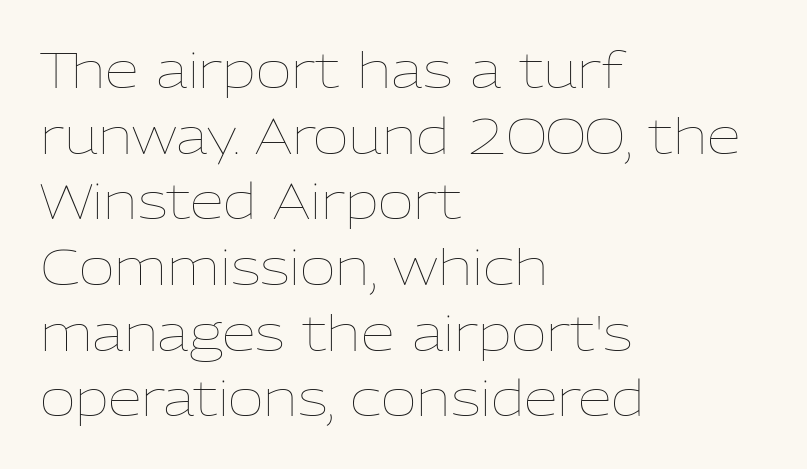
The image shows 49 px thin type, upright; set left-aligned, normal line spacing (1.34x), normal letter spacing, not underlined; low stroke contrast and a medium x-height.
